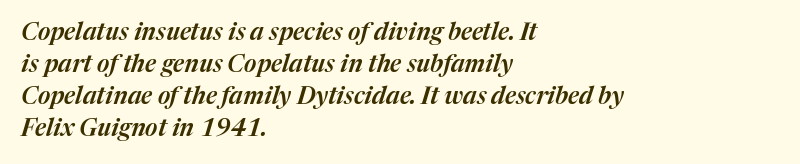
Q: Is the text italic (slanted)? A: Yes, it leans right by about 17 degrees.
Q: Is the text underlined? A: No.
Q: How is the paragraph aligned? A: Left-aligned.
Q: Is the spacing between letters normal or unusually wide? A: Normal.
Q: Is the spacing between lines tight, normal or loose? A: Normal.
